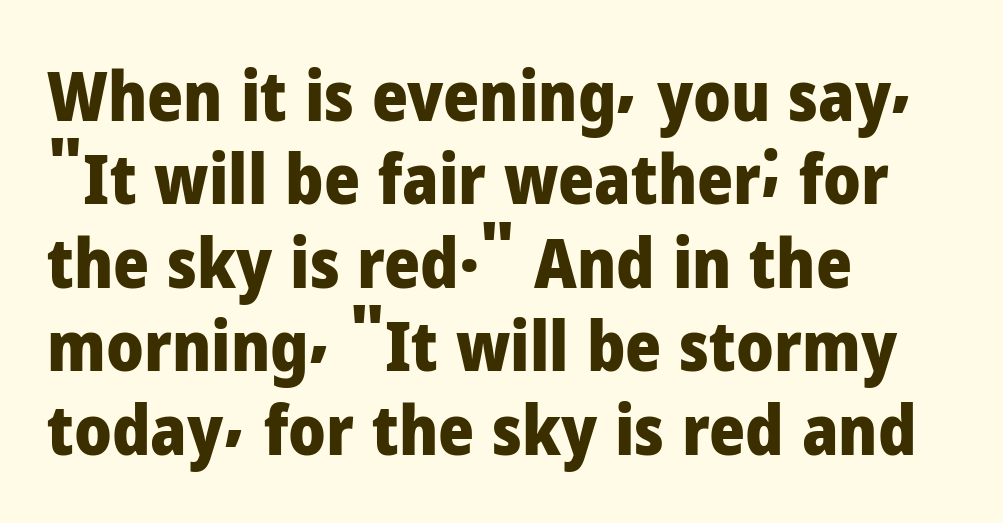
The image shows 69 px heavy sans-serif type, upright; set left-aligned, line spacing 1.21x, normal letter spacing, not underlined; low stroke contrast and a medium x-height.
